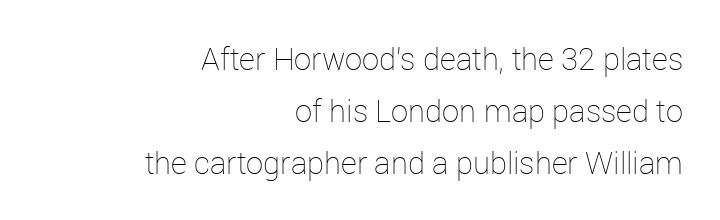
These lines keep a tight, regular rhythm from letter to letter. Line ends are locked; line starts wander. A light-to-regular cut is what we see here. Unlike italic type, these characters show no tilt at all. Do the characters align in a grid? No, the font is proportional.
